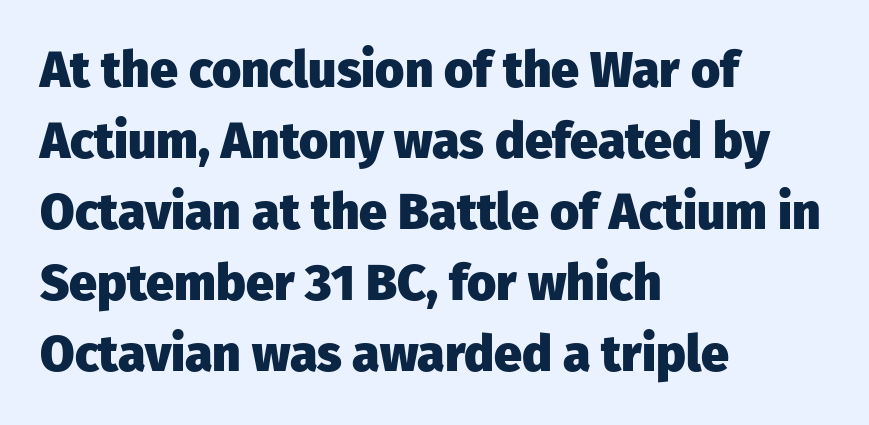
The image shows 50 px heavy sans-serif type, upright; set left-aligned, normal line spacing (1.42x), normal letter spacing, not underlined; low stroke contrast and a medium x-height.
